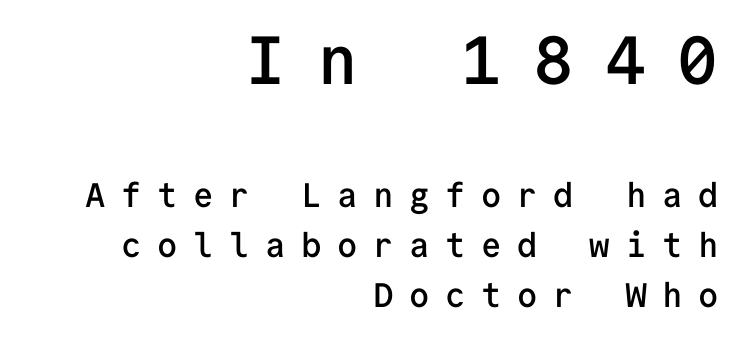
The image shows 68 px semibold sans-serif type, upright, monospaced; set right-aligned, normal line spacing (1.47x), unusually wide letter spacing (+0.46 em), not underlined; the first (top) block is 2.0x larger; low stroke contrast and a medium x-height.
